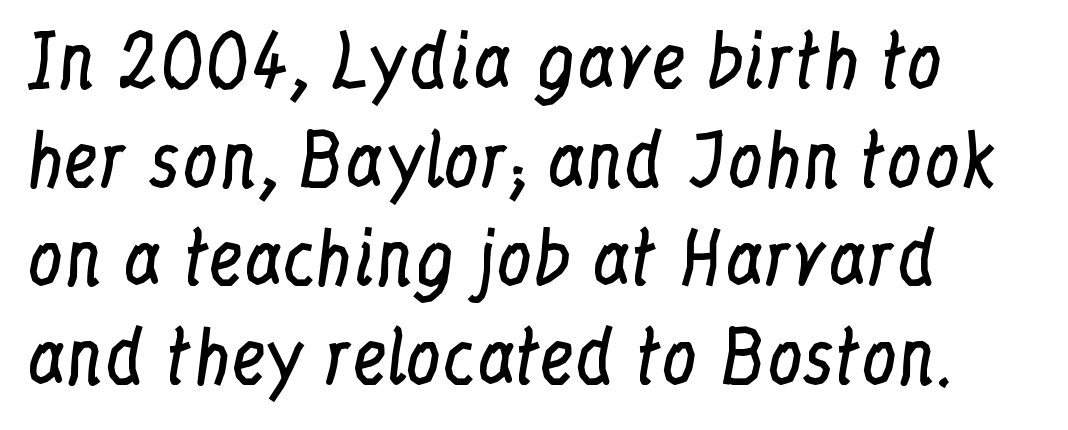
{"serif": "yes", "bold": "no", "weight": "regular", "width": "condensed", "stroke_contrast": "low", "x_height": "medium", "monospaced": "no", "underline": "no", "align": "left", "line_spacing": "normal", "line_spacing_ratio": 1.39, "letter_spacing": "normal", "letter_spacing_em": 0.0, "glyph_px": 71}
